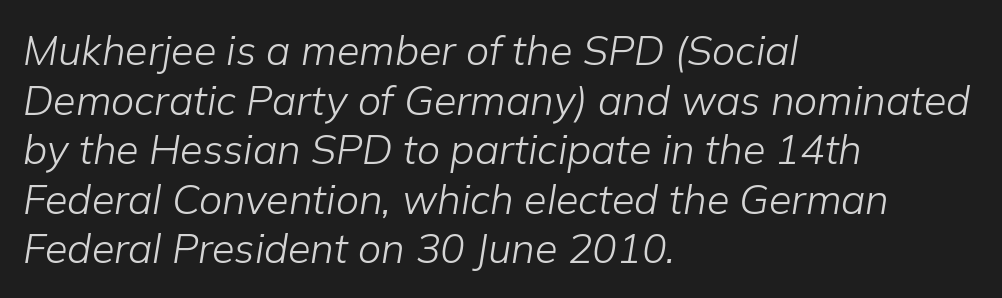
Looks like regular typesetting: each glyph gets only the width it needs. Just letters on the line, the space beneath them empty. This rendering uses left alignment, leaving the right contour irregular. No heavy texture on the line: the type isn't bold. Standard letterfit; no display-style spreading of the glyphs. Quick note: italic.
